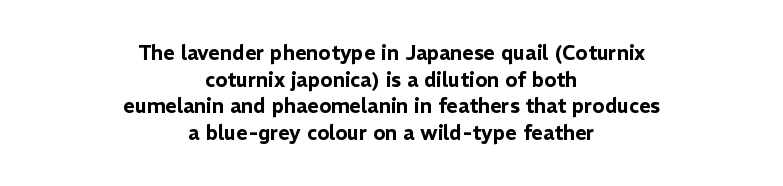
Q: Is the text italic (slanted)? A: No, it is upright.
Q: Is the text underlined? A: No.
Q: How is the paragraph aligned? A: Centered.
Q: Is the spacing between letters normal or unusually wide? A: Normal.
Q: Is the spacing between lines tight, normal or loose? A: Normal.
